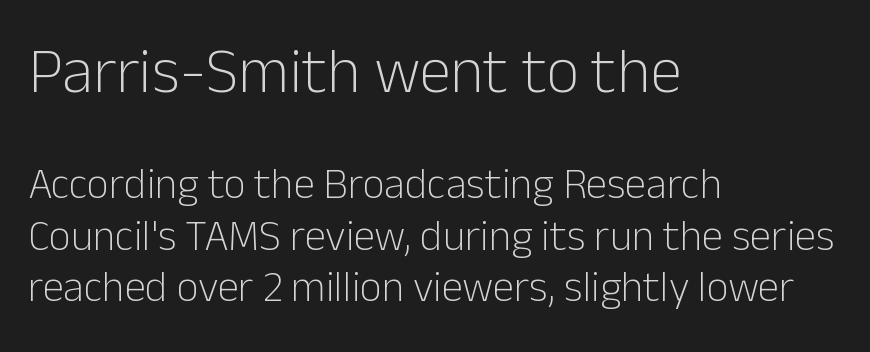
The image shows 64 px light sans-serif type, upright; set left-aligned, line spacing 1.19x, normal letter spacing, not underlined; the first (top) block is 1.49x larger; low stroke contrast and a medium x-height.
